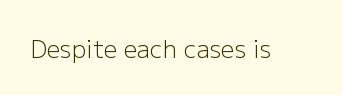
{"italic": "no", "bold": "no", "underline": "no", "letter_spacing": "normal", "letter_spacing_em": 0.0, "glyph_px": 24}
